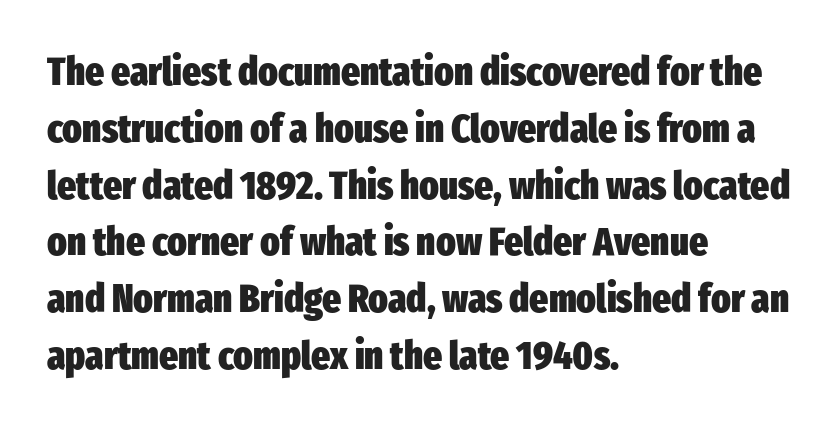
Compared with an ordinary text face, these strokes are far heavier — a full bold. Nothing unusual about the tracking: characters are spaced as the font intends. Regarding leading, the lines here are spaced in the standard way. Letterform terminals end flat and unadorned throughout the passage. Tall strokes in this sample are plumb rather than angled.
